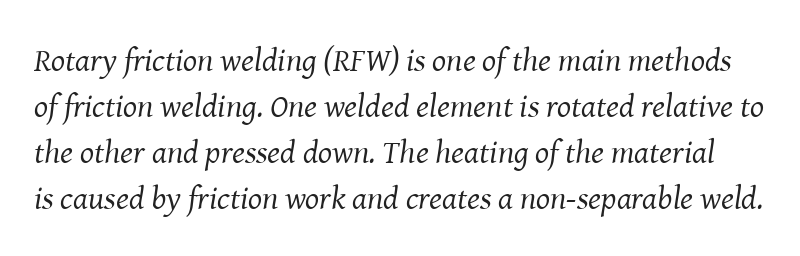
Q: Is the text bold? A: No.
Q: Is the text italic (slanted)? A: Yes, it leans right by about 8 degrees.
Q: Is the typeface a serif or a sans-serif typeface? A: Serif.
Q: Is the text underlined? A: No.
Q: Is the spacing between letters normal or unusually wide? A: Normal.
Q: Is the spacing between lines tight, normal or loose? A: Normal.
Q: Width (condensed, normal, or wide)? A: Normal.
Q: Stroke contrast? A: Medium.
Q: x-height? A: Medium.
Q: Monospaced? A: No.
